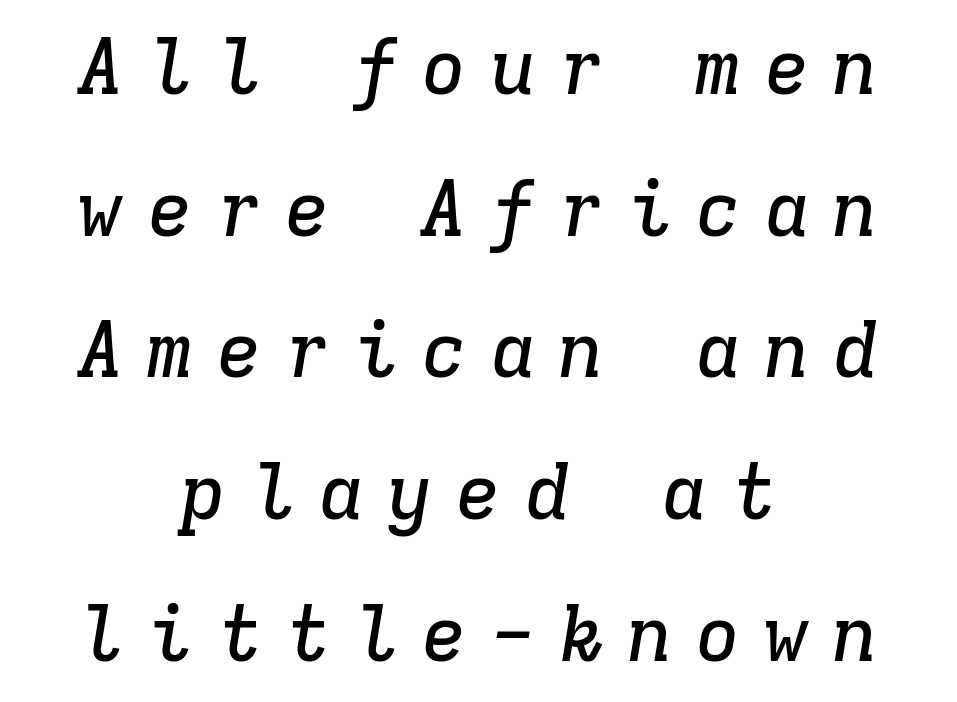
The image shows 77 px serif type, italic (leaning right), monospaced; set centered, line spacing 1.84x, unusually wide letter spacing (+0.29 em), not underlined; low stroke contrast and a medium x-height.
